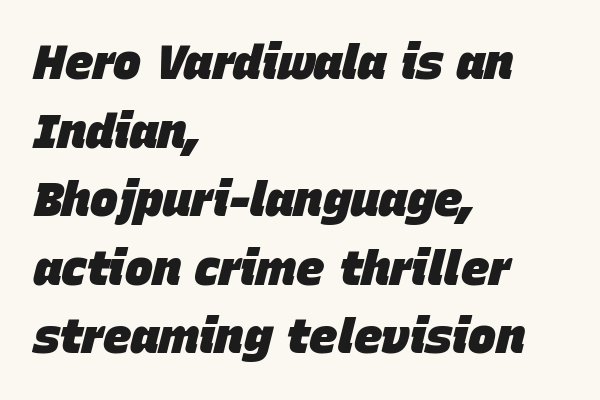
Q: Is the text bold? A: Yes.
Q: Is the text italic (slanted)? A: Yes, it leans right by about 15 degrees.
Q: Is the text underlined? A: No.
Q: How is the paragraph aligned? A: Left-aligned.
Q: Is the spacing between letters normal or unusually wide? A: Normal.
Q: Is the spacing between lines tight, normal or loose? A: Normal.
Q: Width (condensed, normal, or wide)? A: Normal.
Q: Stroke contrast? A: Low.
Q: x-height? A: Large.
Q: Monospaced? A: No.
